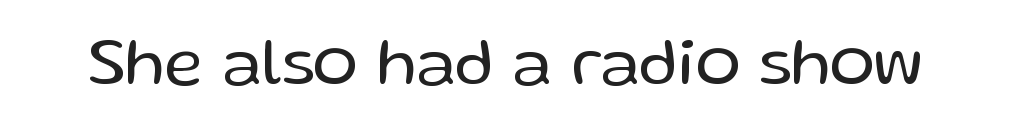
In terms of letterform style, serifs are entirely absent. You could call the tracking neutral — neither tight nor loose. The face looks like a standard text weight, possibly lighter. This sample uses an upright cut, with every glyph sitting square on the baseline. The string is rendered with underlining switched off. Note the varied advance widths — an 'i' is clearly narrower than an 'm'.
